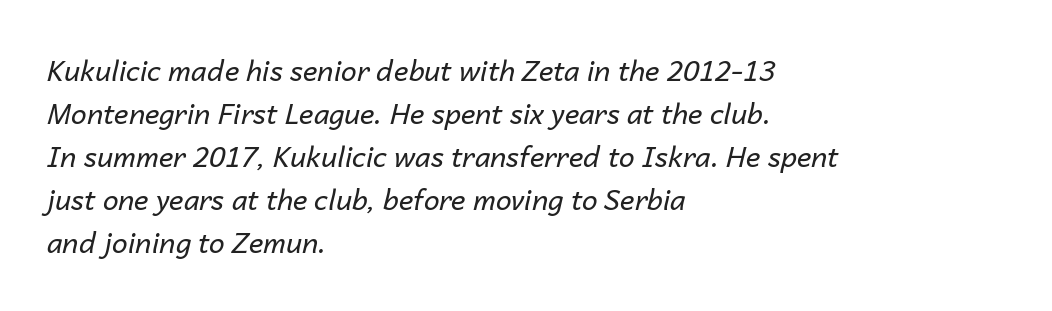
The image shows 28 px regular-weight type, italic (leaning right); set left-aligned, normal line spacing (1.54x), normal letter spacing, not underlined; low stroke contrast and a medium x-height.
